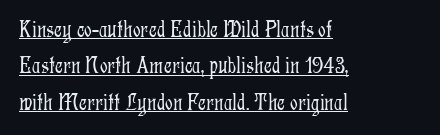
The image shows 24 px text type, upright; set left-aligned, normal line spacing (1.52x), normal letter spacing, underlined.
